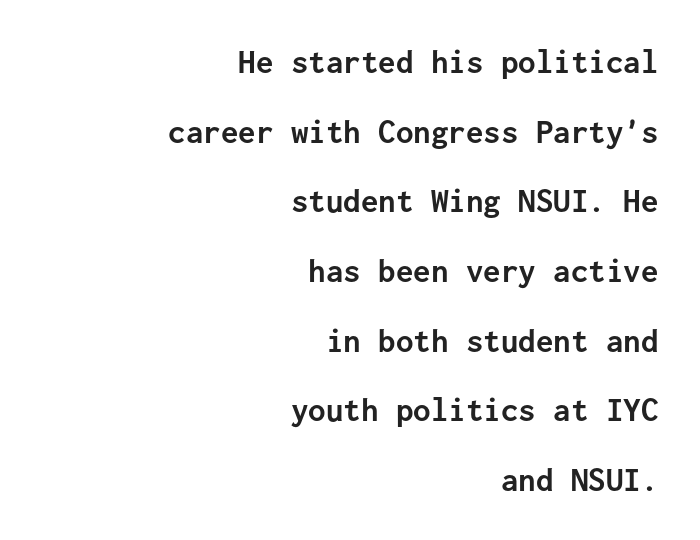
Line spacing here is loose. A bare baseline throughout the passage. Standard letterfit; no display-style spreading of the glyphs. You could count columns in this text — the font is strictly monospaced. One-word summary of the alignment: right.
